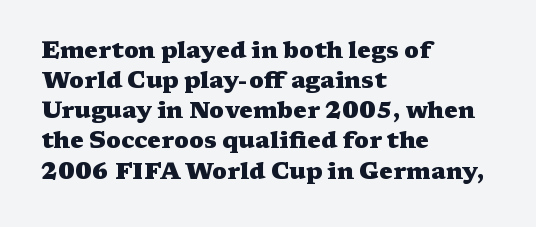
Q: Is the text bold? A: Yes.
Q: Is the text italic (slanted)? A: No, it is upright.
Q: Is the text underlined? A: No.
Q: How is the paragraph aligned? A: Left-aligned.
Q: Is the spacing between letters normal or unusually wide? A: Normal.
Q: Is the spacing between lines tight, normal or loose? A: Normal.
